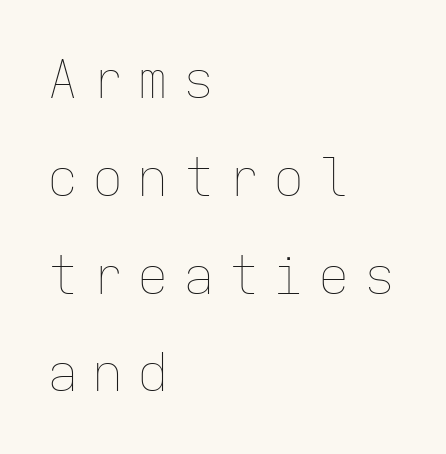
Q: Is the text bold? A: No.
Q: Is the text italic (slanted)? A: No, it is upright.
Q: Is the text underlined? A: No.
Q: How is the paragraph aligned? A: Left-aligned.
Q: Is the spacing between letters normal or unusually wide? A: Unusually wide.
Q: Width (condensed, normal, or wide)? A: Normal.
Q: Stroke contrast? A: Low.
Q: x-height? A: Medium.
Q: Monospaced? A: Yes.
